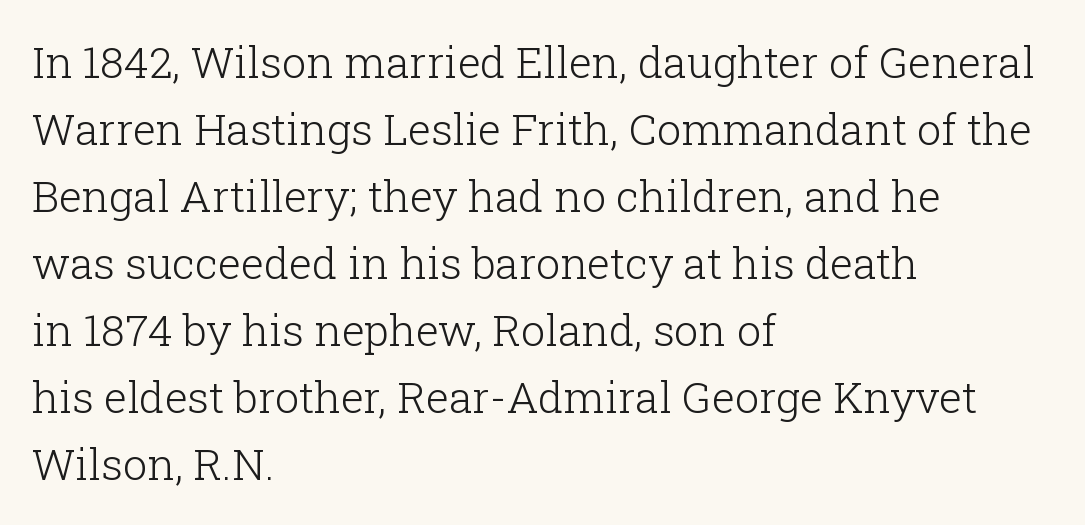
{"serif": "yes", "italic": "no", "bold": "no", "weight": "light", "width": "normal", "stroke_contrast": "low", "x_height": "medium", "monospaced": "no", "underline": "no", "align": "left", "line_spacing": "normal", "line_spacing_ratio": 1.56, "letter_spacing": "normal", "letter_spacing_em": 0.0, "glyph_px": 43}
